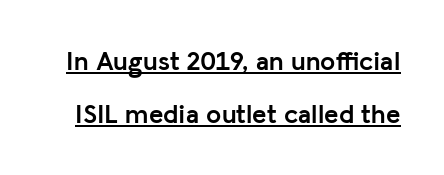
{"italic": "no", "bold": "yes", "underline": "yes", "line_spacing": "loose", "line_spacing_ratio": 1.96, "letter_spacing": "normal", "letter_spacing_em": 0.0, "glyph_px": 27}
